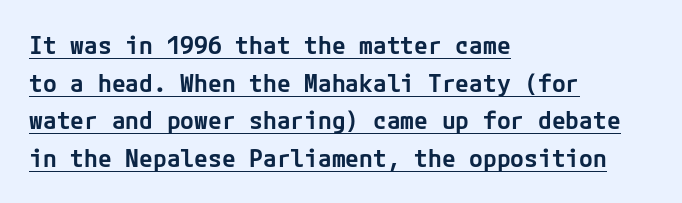
The image shows 25 px text type, upright; set left-aligned, normal line spacing (1.51x), normal letter spacing, underlined.
